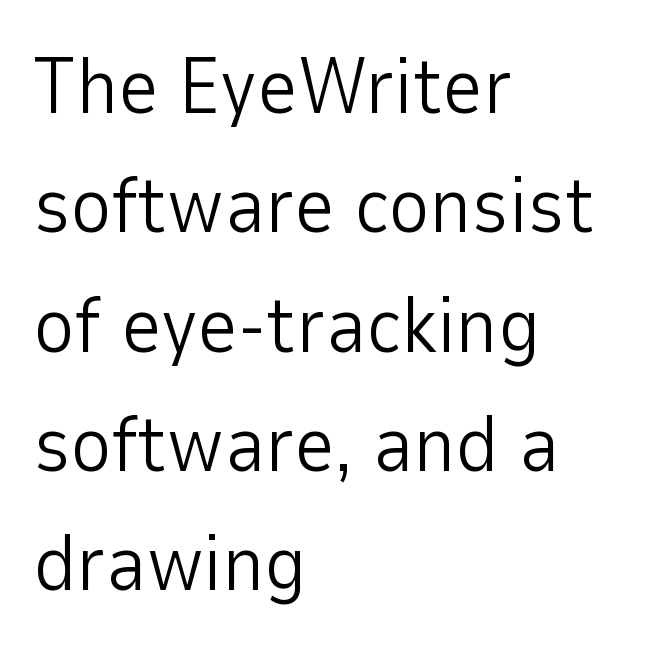
Observe the ordinary spacing: letters are neighbours, not strangers. Note the varied advance widths — an 'i' is clearly narrower than an 'm'. A typesetter would label this face a sans. Unmarked baselines from the first word to the last. The strokes are not fattened; the text isn't bold. Whoever set this chose a conventional vertical rhythm.
